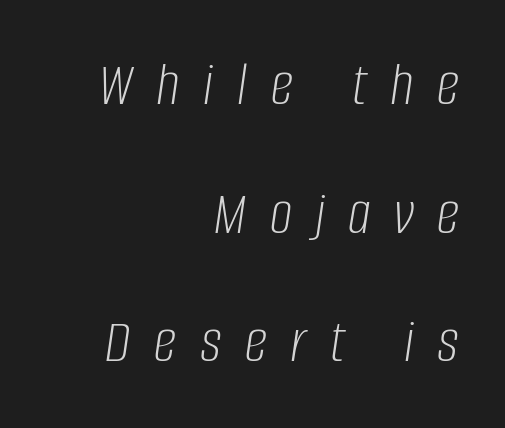
Vertical stems look standard width or narrower in stroke. Rows of type keep a wide berth in the vertical direction. Characters are canted at an angle relative to the baseline's perpendicular. Descender tails drop into unmarked territory. Is this a fixed-width face? No — the glyphs have proportional, varying widths. Reading down the block, your eye finds every line finishing at a fixed right position.
